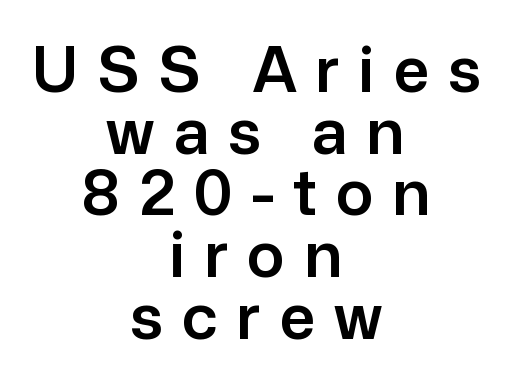
The image shows 63 px sans-serif type, upright; set centered, tight line spacing (0.98x), unusually wide letter spacing (+0.3 em), not underlined; low stroke contrast and a medium x-height.
